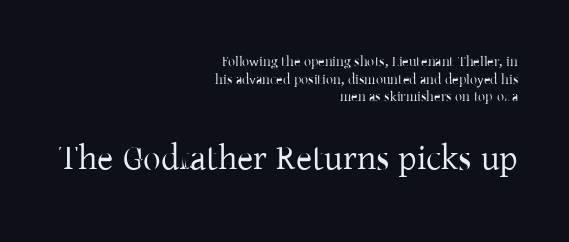
Visually, the bottom section dominates because its glyphs are scaled up. Caption: face not bold, strokes unweighted. Notice how descenders clear the ascenders below comfortably — that's standard leading. Think of a printed novel: that variable character pitch is what you see here. Is this a sans? No — the strokes have serifs. These lines were composed using upright roman letters.
